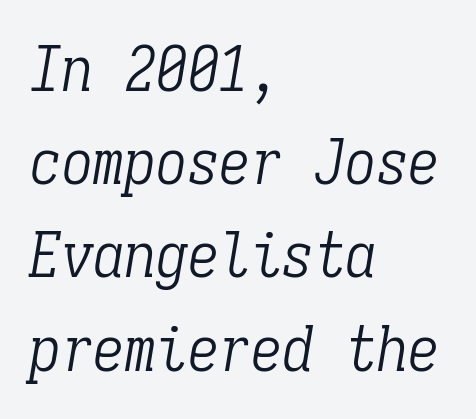
There is no visible air inserted between adjacent glyphs. Rendered with sloped, italic letterforms. Do the characters align in a grid? Yes, the font is monospaced. What's the leading like? Ordinary, nothing unusual. The space beneath each line is pristine and unruled. The typesetter chose a ragged-right arrangement here.
